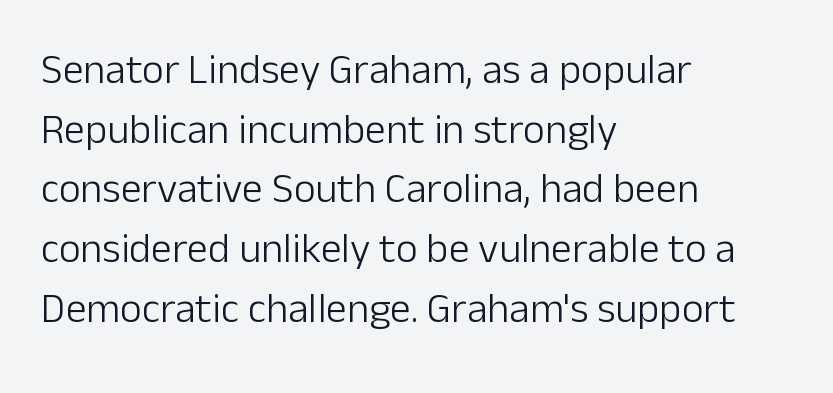
Alignment: flush left. Serifs: no, the terminals of the letterforms are clean. A typesetter would call this proportional, since set widths differ per character. Italic? Not at all — the glyphs are vertical. Weight class: somewhere from thin through regular. The designer left line spacing at the default.
